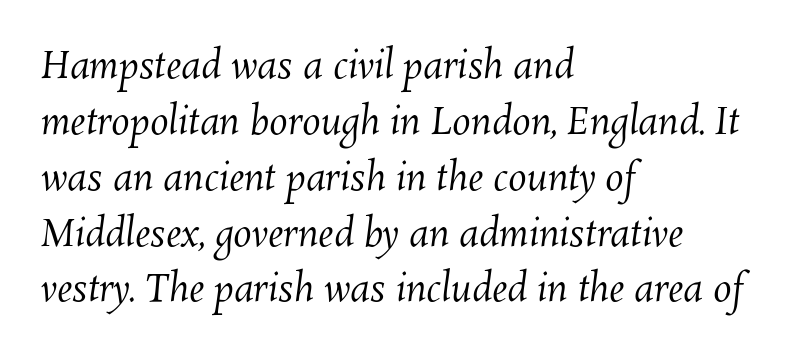
The image shows 37 px regular-weight type; set left-aligned, normal line spacing (1.51x), normal letter spacing, not underlined; medium stroke contrast and a medium x-height.
